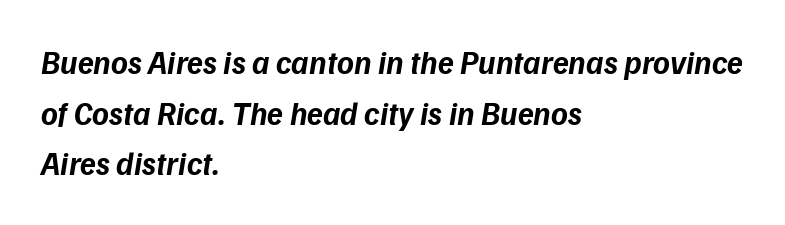
The image shows 32 px bold type, italic (leaning right); set left-aligned, normal line spacing (1.58x), normal letter spacing, not underlined; low stroke contrast and a medium x-height.
